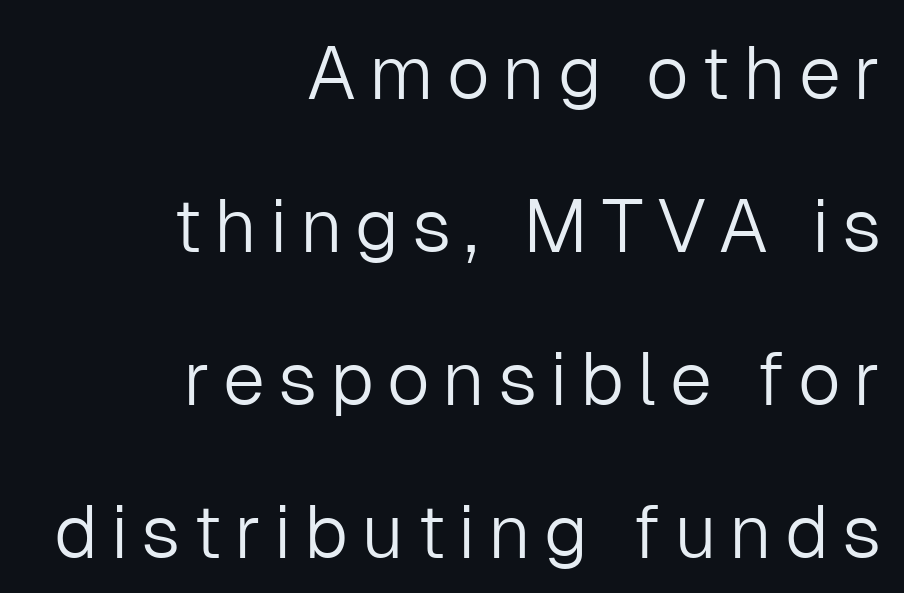
Unlike italic type, these characters show no tilt at all. Type style note: lacks serifs. The vertical gap from one line to the next is large. Which margin do the lines hug? The right one — the left edge is uneven. Note the varied advance widths — an 'i' is clearly narrower than an 'm'.
